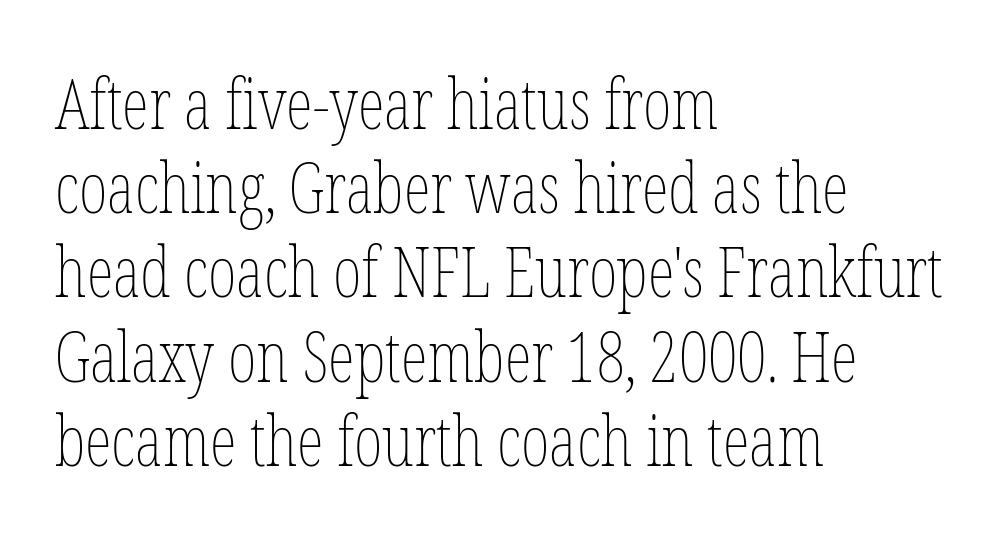
{"italic": "no", "bold": "no", "weight": "thin", "width": "condensed", "stroke_contrast": "low", "x_height": "medium", "monospaced": "no", "underline": "no", "align": "left", "line_spacing_ratio": 1.22, "letter_spacing": "normal", "letter_spacing_em": 0.0, "glyph_px": 69}
